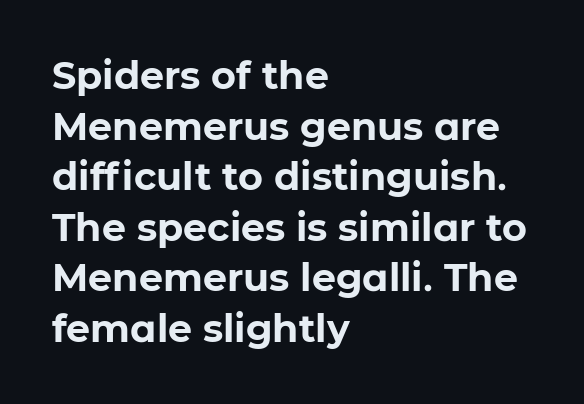
{"serif": "no", "italic": "no", "bold": "yes", "weight": "bold", "width": "normal", "stroke_contrast": "low", "x_height": "medium", "monospaced": "no", "underline": "no", "align": "left", "line_spacing": "normal", "line_spacing_ratio": 1.33, "letter_spacing": "normal", "letter_spacing_em": 0.0, "glyph_px": 38}
